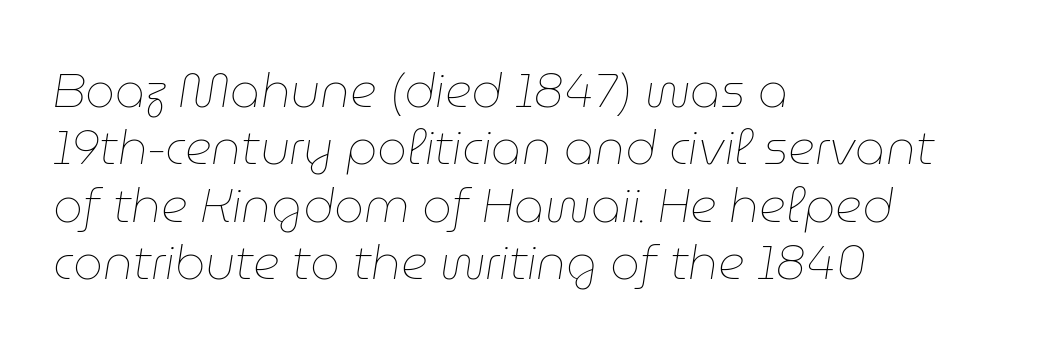
The lines are quadded left. Every character sits at an angle, as italics do. The area under the type is left untouched. Glyph-to-glyph distance matches everyday printed text. This reads as an unemphasized weight, regular at the heaviest. Each letter keeps its own natural width here, so spacing adapts to shape.
